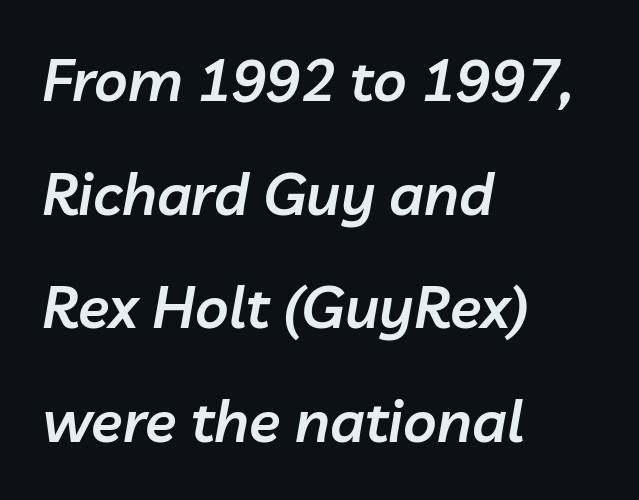
{"italic": "yes", "lean": "right", "slant_degrees": 10, "bold": "semi", "weight": "semibold", "width": "normal", "stroke_contrast": "low", "x_height": "medium", "monospaced": "no", "underline": "no", "align": "left", "line_spacing": "loose", "line_spacing_ratio": 1.96, "letter_spacing": "normal", "letter_spacing_em": 0.0, "glyph_px": 58}
